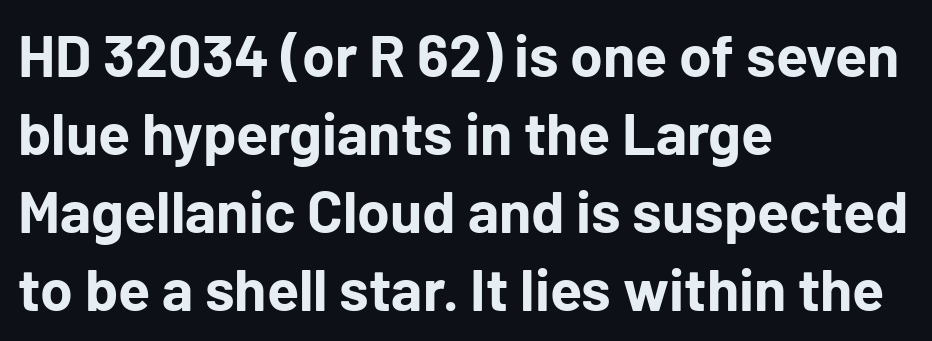
Q: Is the text bold? A: Yes.
Q: Is the text italic (slanted)? A: No, it is upright.
Q: Is the typeface a serif or a sans-serif typeface? A: Sans-serif.
Q: Is the text underlined? A: No.
Q: How is the paragraph aligned? A: Left-aligned.
Q: Is the spacing between letters normal or unusually wide? A: Normal.
Q: Is the spacing between lines tight, normal or loose? A: Normal.
Q: Width (condensed, normal, or wide)? A: Normal.
Q: Stroke contrast? A: Low.
Q: x-height? A: Medium.
Q: Monospaced? A: No.
